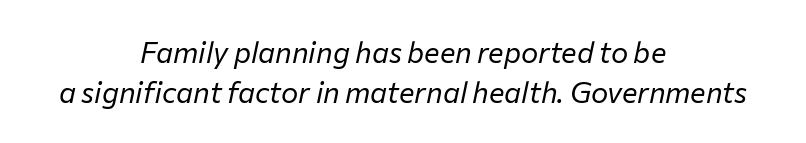
{"italic": "yes", "lean": "right", "slant_degrees": 12, "bold": "no", "weight": "regular", "width": "normal", "stroke_contrast": "low", "x_height": "medium", "monospaced": "no", "underline": "no", "align": "center", "line_spacing": "normal", "line_spacing_ratio": 1.38, "letter_spacing": "normal", "letter_spacing_em": 0.0, "glyph_px": 29}
